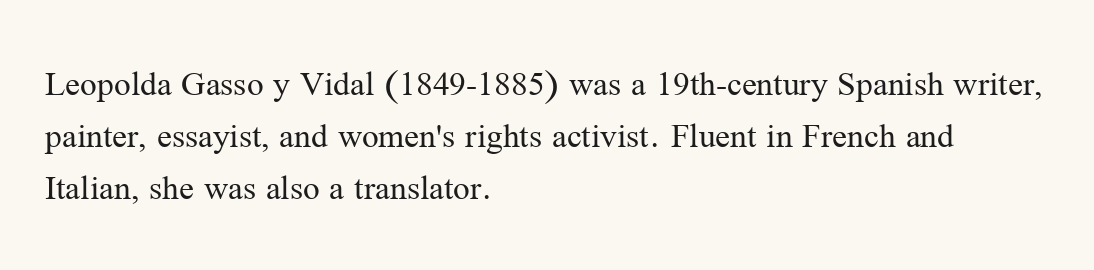
{"serif": "yes", "italic": "no", "bold": "no", "weight": "regular", "width": "normal", "stroke_contrast": "medium", "x_height": "medium", "monospaced": "no", "underline": "no", "align": "left", "line_spacing": "normal", "line_spacing_ratio": 1.4, "letter_spacing": "normal", "letter_spacing_em": 0.0, "glyph_px": 37}
